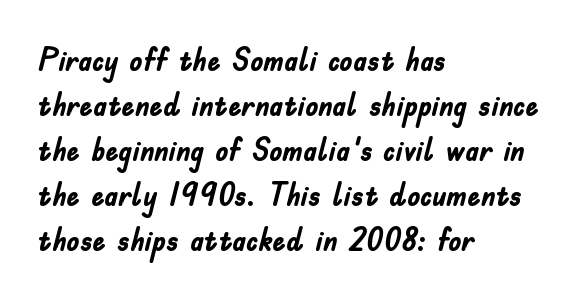
The image shows 33 px semibold, condensed sans-serif type; set left-aligned, normal line spacing (1.36x), normal letter spacing, not underlined; low stroke contrast and a small x-height.
